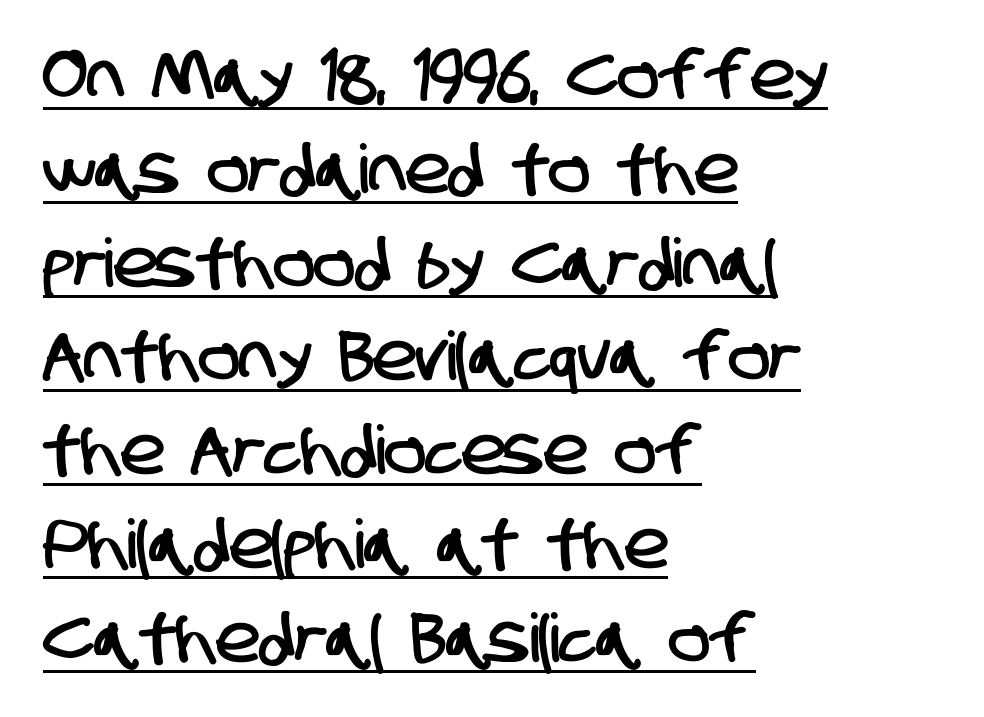
I'd call this a sans setting — the letters go barefoot. In terms of letterspacing, this is plain default setting. The ragged edge is on the right, which tells us the setting is flush left. A typesetter would call this leading conventional body-copy spacing. The face used here is proportionally spaced, like ordinary book or web type. Underline: present.
